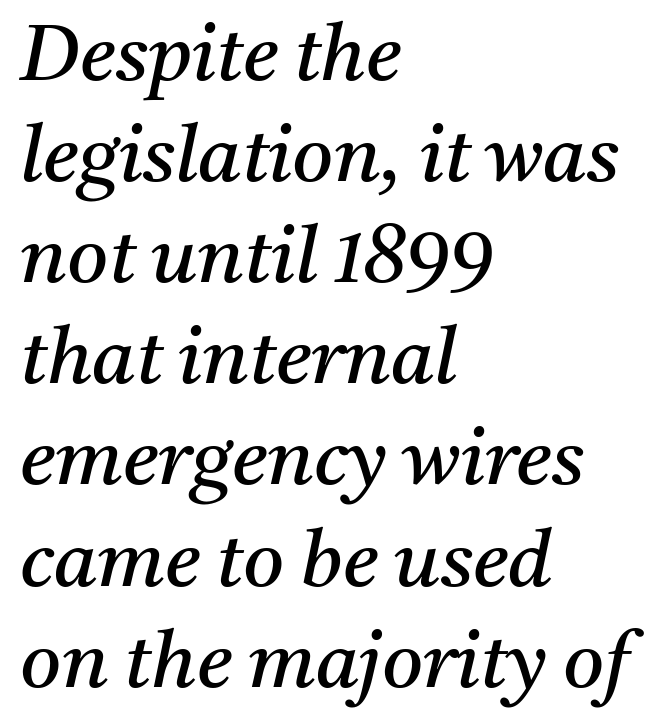
Q: Is the text bold? A: No.
Q: Is the text italic (slanted)? A: Yes, it leans right by about 11 degrees.
Q: Is the typeface a serif or a sans-serif typeface? A: Serif.
Q: Is the text underlined? A: No.
Q: How is the paragraph aligned? A: Left-aligned.
Q: Is the spacing between letters normal or unusually wide? A: Normal.
Q: Is the spacing between lines tight, normal or loose? A: Normal.
Q: Width (condensed, normal, or wide)? A: Normal.
Q: Stroke contrast? A: Medium.
Q: x-height? A: Medium.
Q: Monospaced? A: No.
